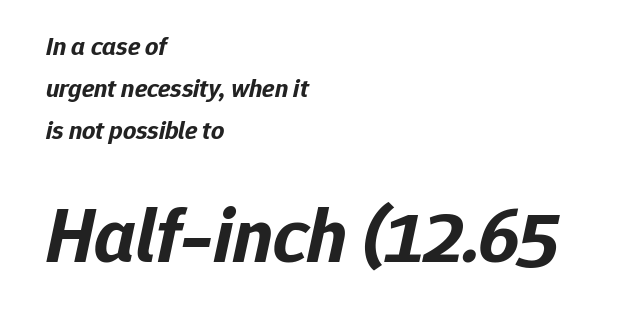
{"italic": "yes", "lean": "right", "slant_degrees": 12, "bold": "yes", "weight": "bold", "width": "normal", "stroke_contrast": "low", "x_height": "medium", "monospaced": "no", "underline": "no", "align": "left", "line_spacing": "normal", "line_spacing_ratio": 1.62, "letter_spacing": "normal", "letter_spacing_em": 0.0, "larger_block": "second", "size_ratio": 3.0, "glyph_px": 78}
